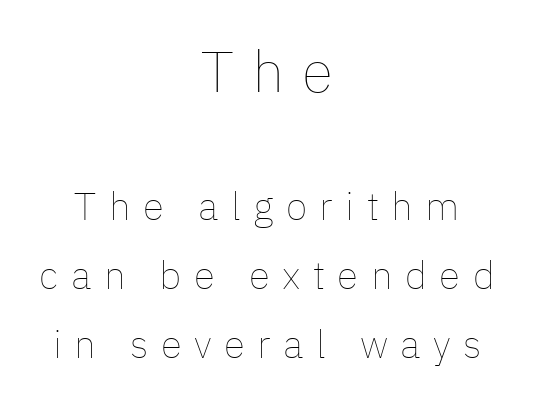
The image shows 58 px thin type, upright; set centered, line spacing 1.76x, unusually wide letter spacing (+0.32 em), not underlined; the first (top) block is 1.49x larger; low stroke contrast and a medium x-height.
